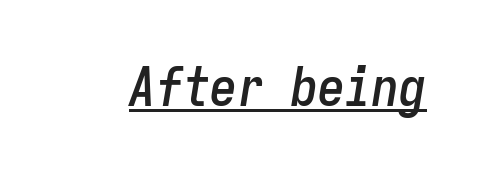
{"italic": "yes", "lean": "right", "slant_degrees": 9, "width": "condensed", "stroke_contrast": "low", "x_height": "medium", "monospaced": "yes", "underline": "yes", "letter_spacing": "normal", "letter_spacing_em": 0.0, "glyph_px": 54}
